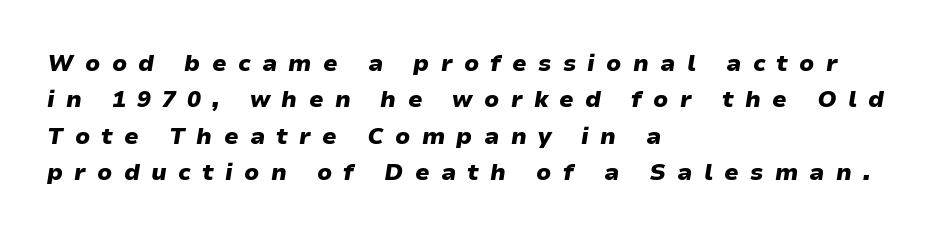
The image shows 23 px bold type, italic (leaning right); set left-aligned, normal line spacing (1.58x), unusually wide letter spacing (+0.49 em), not underlined.
